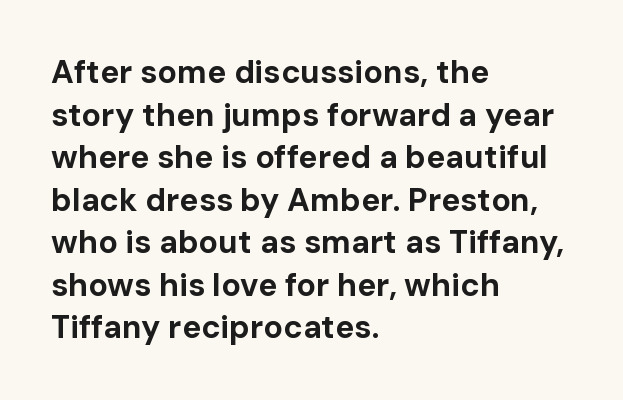
The image shows 32 px bold sans-serif type, upright; set left-aligned, normal line spacing (1.33x), normal letter spacing, not underlined; low stroke contrast and a medium x-height.
